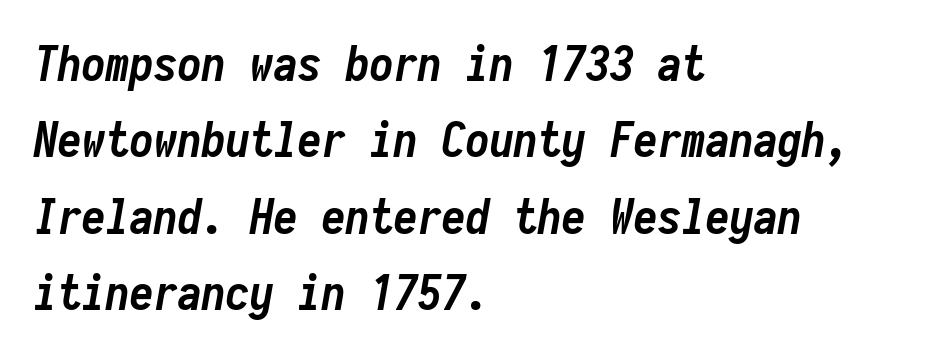
{"italic": "yes", "lean": "right", "slant_degrees": 10, "bold": "yes", "weight": "semibold", "width": "condensed", "stroke_contrast": "low", "x_height": "medium", "monospaced": "yes", "underline": "no", "align": "left", "line_spacing": "normal", "line_spacing_ratio": 1.59, "letter_spacing": "normal", "letter_spacing_em": 0.0, "glyph_px": 48}
